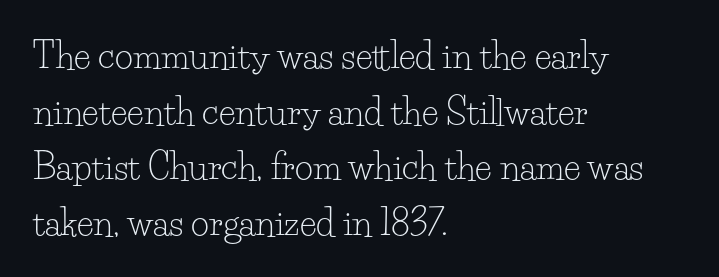
{"serif": "yes", "italic": "no", "bold": "no", "weight": "light", "width": "normal", "stroke_contrast": "low", "x_height": "small", "monospaced": "no", "underline": "no", "align": "left", "line_spacing": "normal", "line_spacing_ratio": 1.59, "letter_spacing": "normal", "letter_spacing_em": 0.0, "glyph_px": 35}
